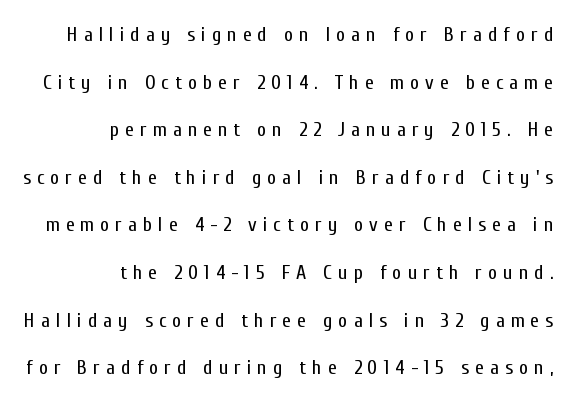
The image shows 20 px text type, upright; set right-aligned, loose line spacing (2.38x), unusually wide letter spacing (+0.3 em), not underlined.
